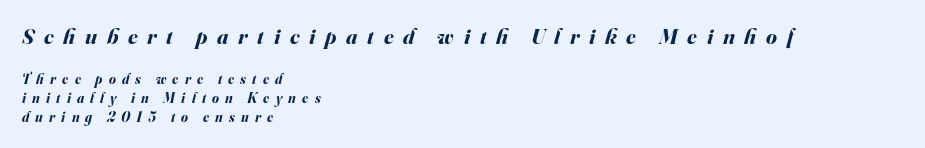
Looking at the ascenders, they clearly lean. The type is letterspaced generously, with wide tracking. Compare the two chunks: the upper has the greater cap height. These words are printed bold, with thick strokes throughout. The gap between lines stays unmarked. In CSS terms this would be text-align: left.
